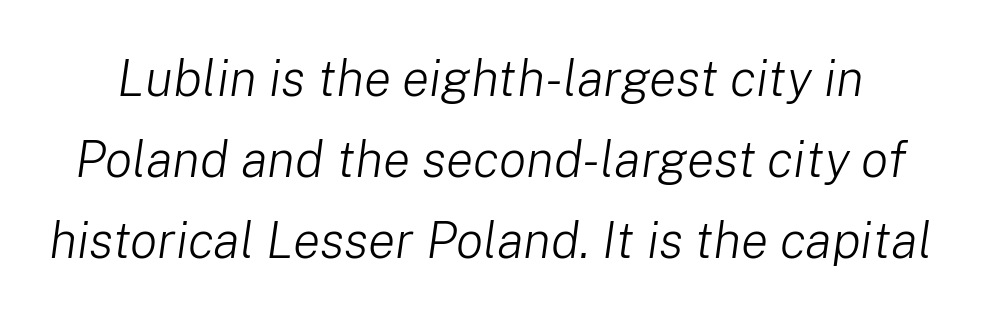
{"italic": "yes", "lean": "right", "slant_degrees": 8, "bold": "no", "weight": "light", "width": "normal", "stroke_contrast": "low", "x_height": "medium", "monospaced": "no", "underline": "no", "line_spacing": "normal", "line_spacing_ratio": 1.59, "letter_spacing": "normal", "letter_spacing_em": 0.0, "glyph_px": 51}
